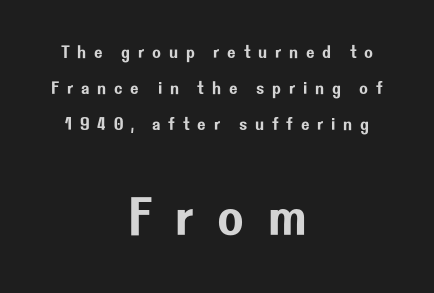
Top chunk: small. Bottom chunk: large. Reading down the block, each line starts at a different indent, mirrored at its end. Short note: letters widely spaced. Looks like regular typesetting: each glyph gets only the width it needs. Classification — sans serif.
